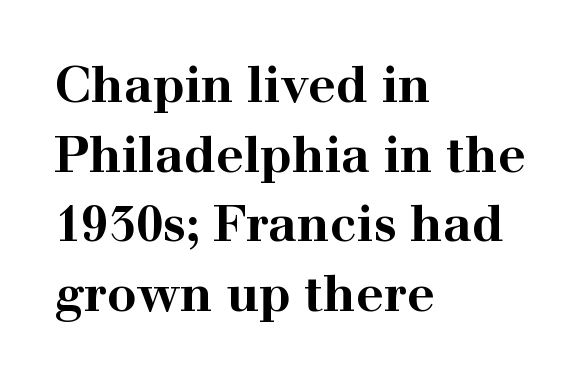
{"serif": "yes", "italic": "no", "bold": "yes", "weight": "bold", "width": "wide", "stroke_contrast": "high", "x_height": "medium", "monospaced": "no", "underline": "no", "align": "left", "line_spacing": "normal", "line_spacing_ratio": 1.42, "letter_spacing": "normal", "letter_spacing_em": 0.0, "glyph_px": 49}
